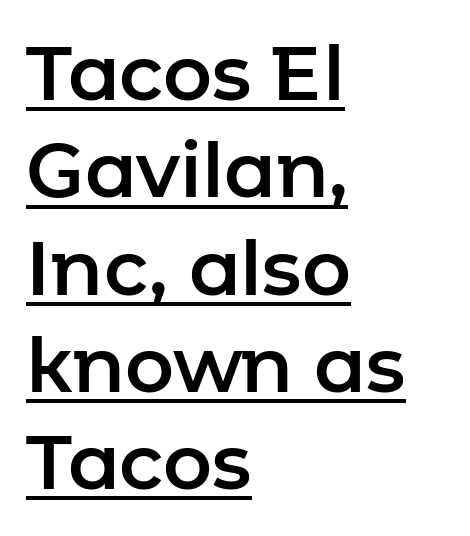
Q: Is the text italic (slanted)? A: No, it is upright.
Q: Is the typeface a serif or a sans-serif typeface? A: Sans-serif.
Q: Is the text underlined? A: Yes.
Q: How is the paragraph aligned? A: Left-aligned.
Q: Is the spacing between letters normal or unusually wide? A: Normal.
Q: Is the spacing between lines tight, normal or loose? A: Normal.
Q: Width (condensed, normal, or wide)? A: Normal.
Q: Stroke contrast? A: Low.
Q: x-height? A: Medium.
Q: Monospaced? A: No.
